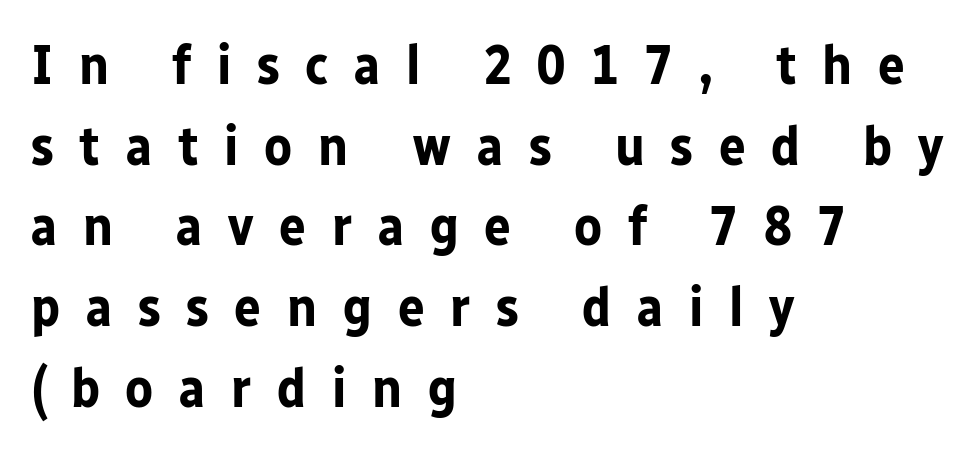
Each letter's strokes conclude bluntly, with no projecting serifs. This rendering uses left alignment, leaving the right contour irregular. Any mark beneath the type? The region is blank. Words appear elongated and porous because spacing is wide. On the weight axis this lands at bold, roughly 700. This is roman type, the default non-slanted kind.
